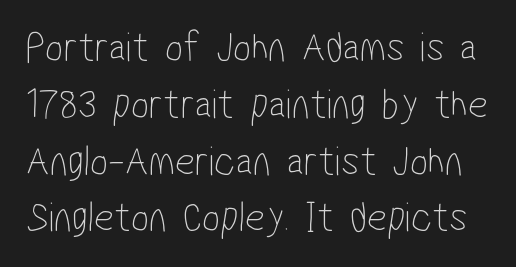
Q: Is the text bold? A: No.
Q: Is the typeface a serif or a sans-serif typeface? A: Sans-serif.
Q: Is the text underlined? A: No.
Q: Is the spacing between letters normal or unusually wide? A: Normal.
Q: Is the spacing between lines tight, normal or loose? A: Normal.
Q: Width (condensed, normal, or wide)? A: Condensed.
Q: Stroke contrast? A: Low.
Q: x-height? A: Medium.
Q: Monospaced? A: No.
